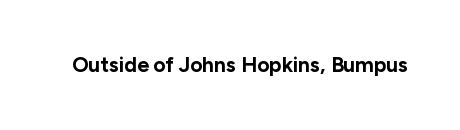
{"italic": "no", "bold": "yes", "underline": "no", "letter_spacing": "normal", "letter_spacing_em": 0.0, "glyph_px": 21}
